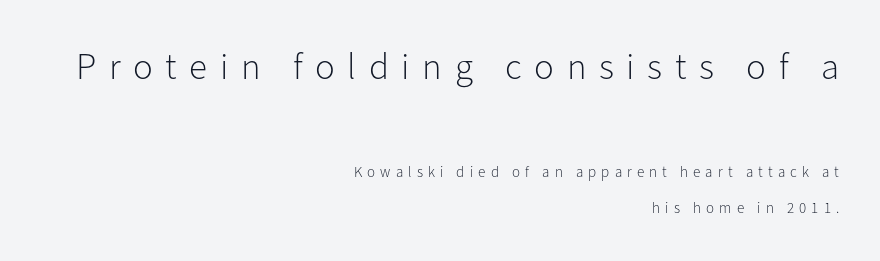
The image shows 37 px light sans-serif type, upright; set right-aligned, loose line spacing (2.44x), unusually wide letter spacing (+0.34 em), not underlined; the first (top) block is 2.47x larger; low stroke contrast and a medium x-height.
